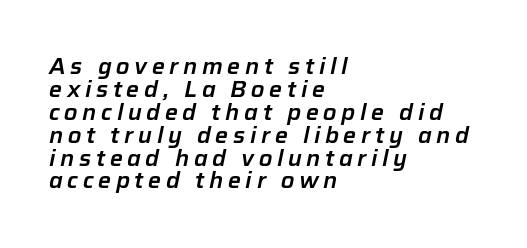
The image shows 22 px text type, italic (leaning right); set left-aligned, tight line spacing (1.04x), unusually wide letter spacing (+0.21 em), not underlined.
